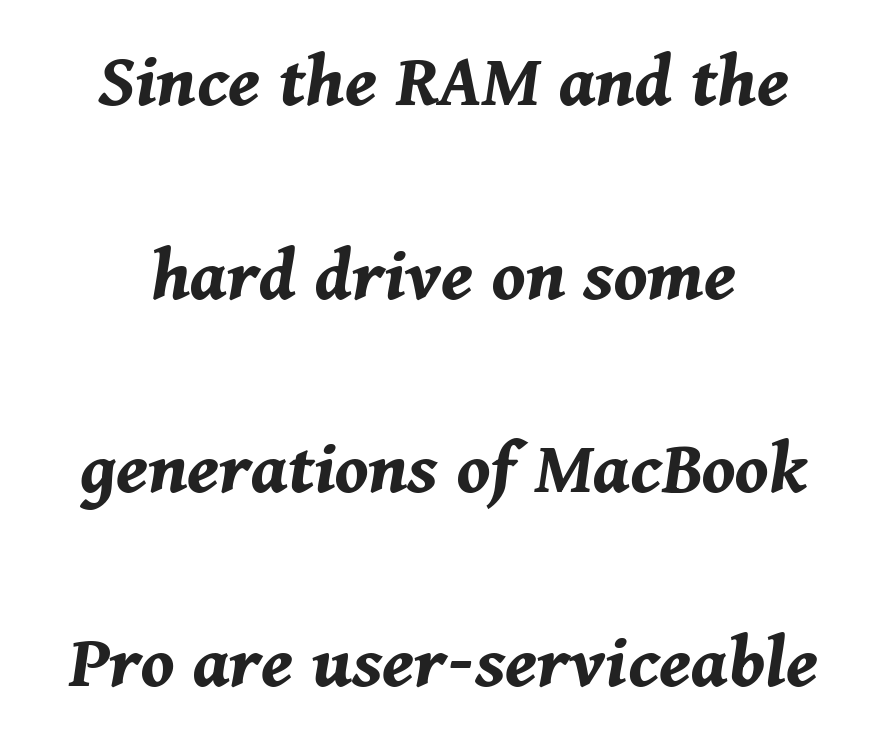
The image shows 79 px bold type, italic (leaning right); set loose line spacing (2.45x), normal letter spacing, not underlined; medium stroke contrast and a medium x-height.
